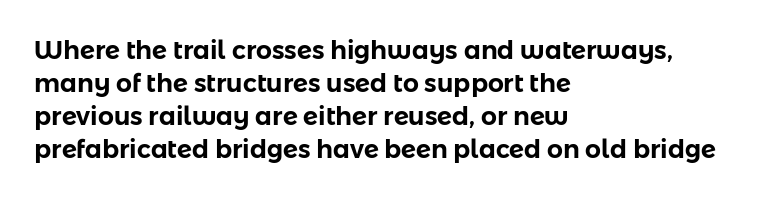
Every row of glyphs begins at an identical x-position on the left. Words appear dense and cohesive because spacing is normal. Unlike italic type, these characters show no tilt at all. Vertical spacing — default. Check under the words: just untouched page.
